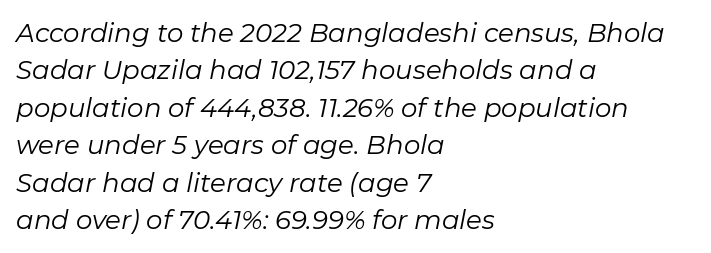
The image shows 26 px text type, italic (leaning right); set left-aligned, normal line spacing (1.44x), normal letter spacing, not underlined.
